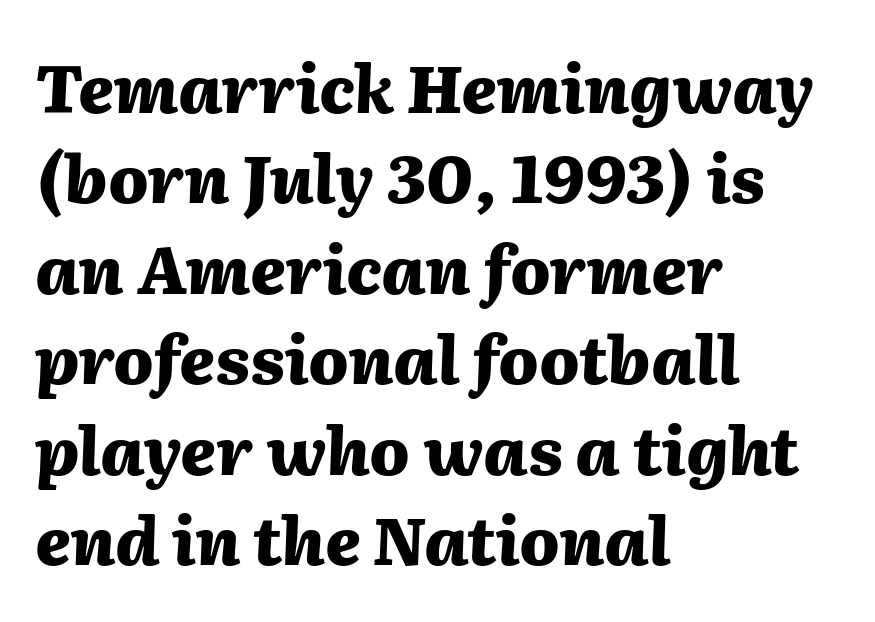
{"italic": "yes", "lean": "right", "slant_degrees": 2, "bold": "yes", "weight": "heavy", "width": "normal", "stroke_contrast": "medium", "x_height": "medium", "monospaced": "no", "underline": "no", "align": "left", "line_spacing": "normal", "line_spacing_ratio": 1.37, "letter_spacing": "normal", "letter_spacing_em": 0.0, "glyph_px": 66}
